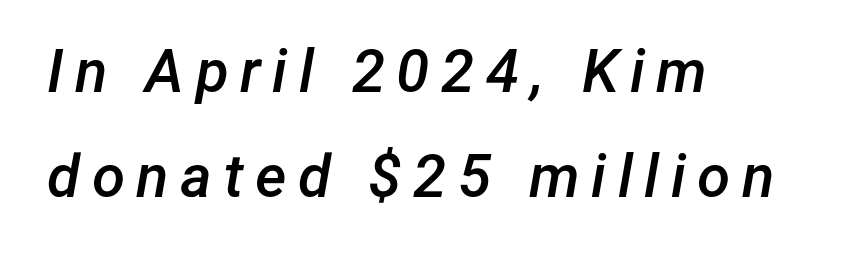
{"italic": "yes", "lean": "right", "slant_degrees": 12, "bold": "semi", "weight": "semibold", "width": "normal", "stroke_contrast": "low", "x_height": "medium", "monospaced": "no", "underline": "no", "align": "left", "line_spacing_ratio": 1.75, "glyph_px": 60}
